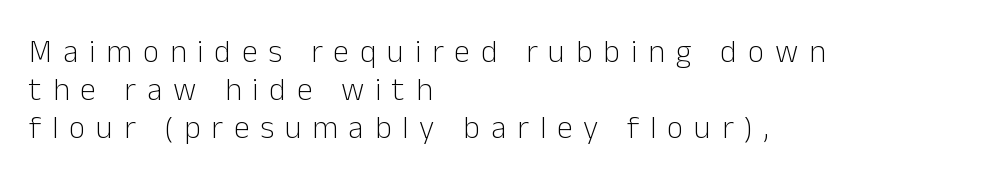
{"serif": "no", "italic": "no", "bold": "no", "weight": "light", "width": "normal", "stroke_contrast": "low", "x_height": "medium", "monospaced": "no", "underline": "no", "align": "left", "line_spacing_ratio": 1.18, "letter_spacing": "wide", "letter_spacing_em": 0.34, "glyph_px": 32}
